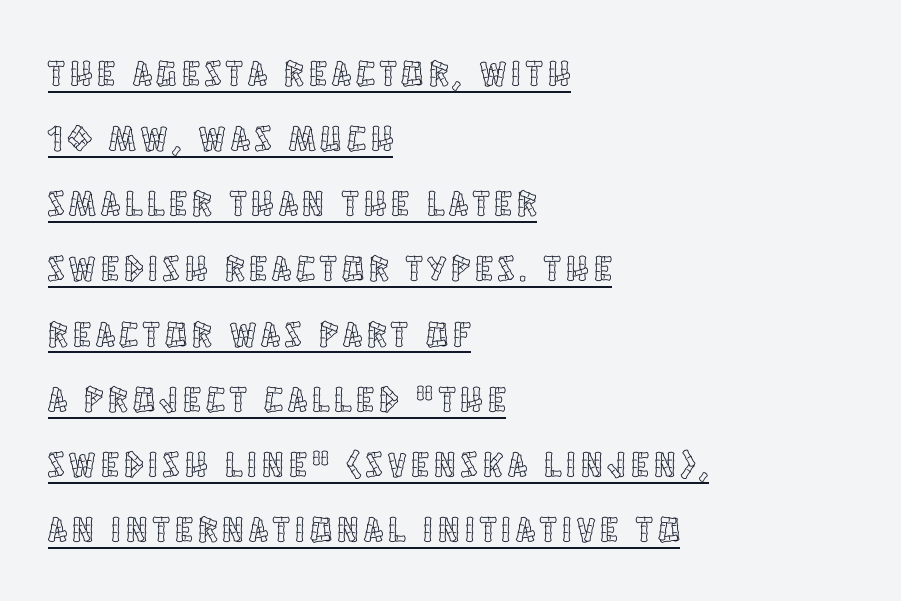
Q: Is the text italic (slanted)? A: No, it is upright.
Q: Is the text underlined? A: Yes.
Q: How is the paragraph aligned? A: Left-aligned.
Q: Width (condensed, normal, or wide)? A: Condensed.
Q: x-height? A: Large.
Q: Monospaced? A: No.
